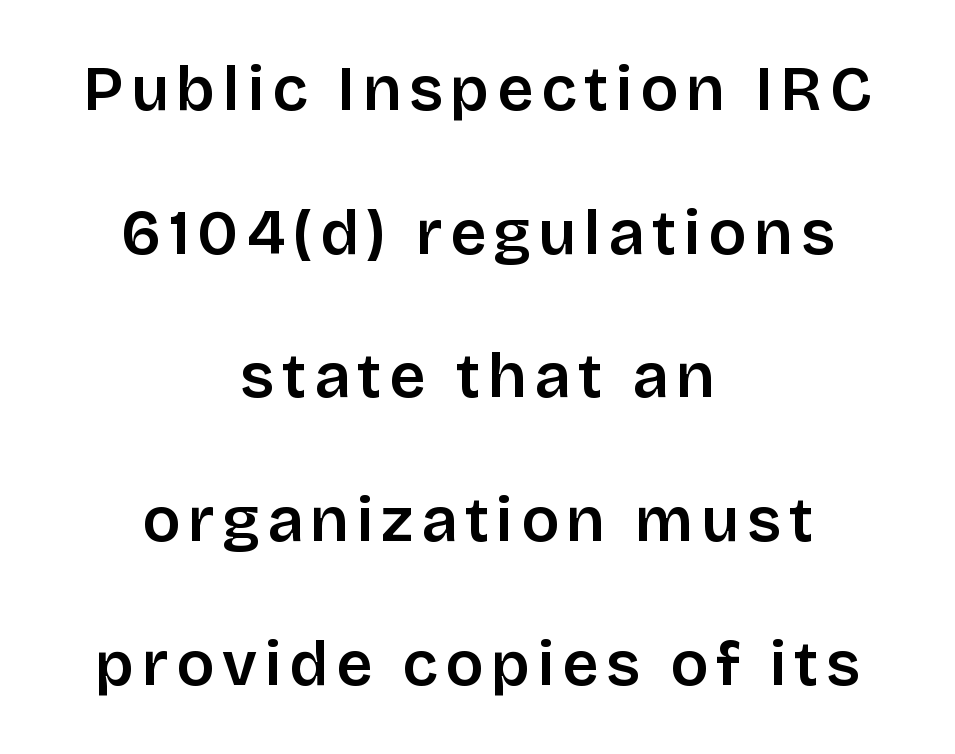
Italic? Not at all — the glyphs are vertical. Loosely led — the rows are spread out. Has an underline been added? It has not. The setting favours the middle, as headings and verse often do. Slightly chunky letters — semibold, I'd say, not full bold. The passage shown is typed in a proportional face where columns would drift.
